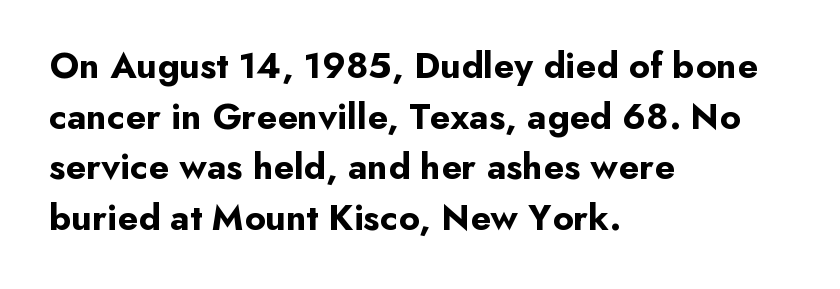
These lines carry a lot of weight — the face is fully bold. Line spacing here is normal. The rag falls on the right side of this text block. The letters advance in unequal steps, a hallmark of proportional type. Underlining? Definitely not there.
